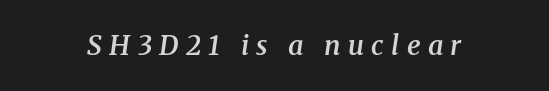
The image shows 27 px text type, italic (leaning right); set unusually wide letter spacing (+0.27 em), not underlined.
